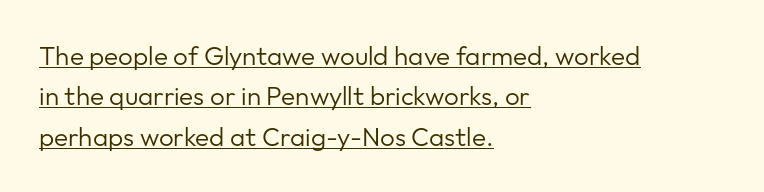
Q: Is the text bold? A: No.
Q: Is the text italic (slanted)? A: No, it is upright.
Q: Is the text underlined? A: Yes.
Q: How is the paragraph aligned? A: Left-aligned.
Q: Is the spacing between letters normal or unusually wide? A: Normal.
Q: Is the spacing between lines tight, normal or loose? A: Normal.
